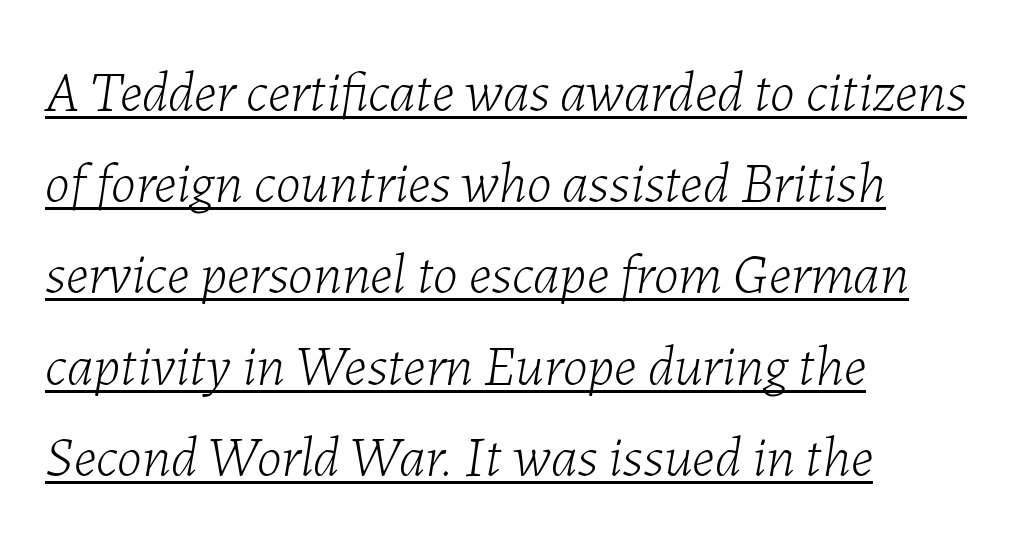
{"italic": "yes", "lean": "right", "slant_degrees": 7, "bold": "no", "weight": "light", "width": "normal", "stroke_contrast": "low", "x_height": "medium", "monospaced": "no", "underline": "yes", "align": "left", "line_spacing": "normal", "line_spacing_ratio": 1.6, "letter_spacing": "normal", "letter_spacing_em": 0.0, "glyph_px": 57}
